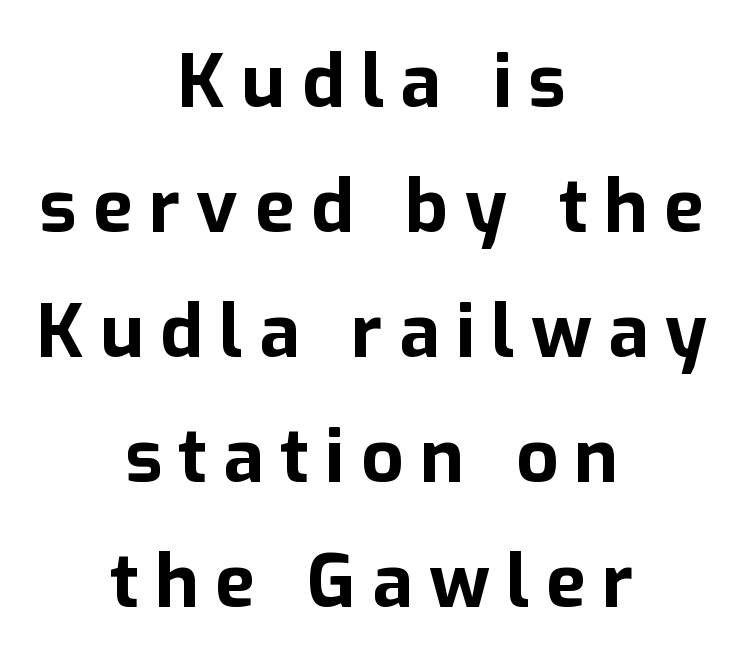
The glyphs in this specimen are sans serif. Glyph-to-glyph distance is far greater than everyday printed text. Each line is balanced around a shared central axis. Is the type bold? Yes — the strokes are clearly thick and heavy. Rendered with straight, roman letterforms. Descenders hang freely into open space.
